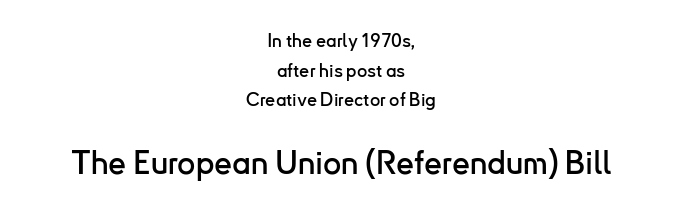
The image shows 32 px sans-serif type, upright; set centered, normal line spacing (1.64x), normal letter spacing, not underlined; the second (bottom) block is 1.78x larger; low stroke contrast and a small x-height.
